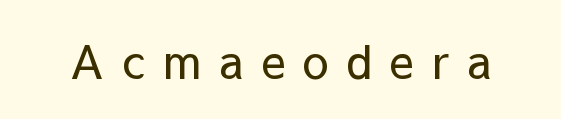
Q: Is the text bold? A: No.
Q: Is the text italic (slanted)? A: No, it is upright.
Q: Is the typeface a serif or a sans-serif typeface? A: Sans-serif.
Q: Is the text underlined? A: No.
Q: Is the spacing between letters normal or unusually wide? A: Unusually wide.
Q: Width (condensed, normal, or wide)? A: Normal.
Q: Stroke contrast? A: Low.
Q: x-height? A: Medium.
Q: Monospaced? A: No.
